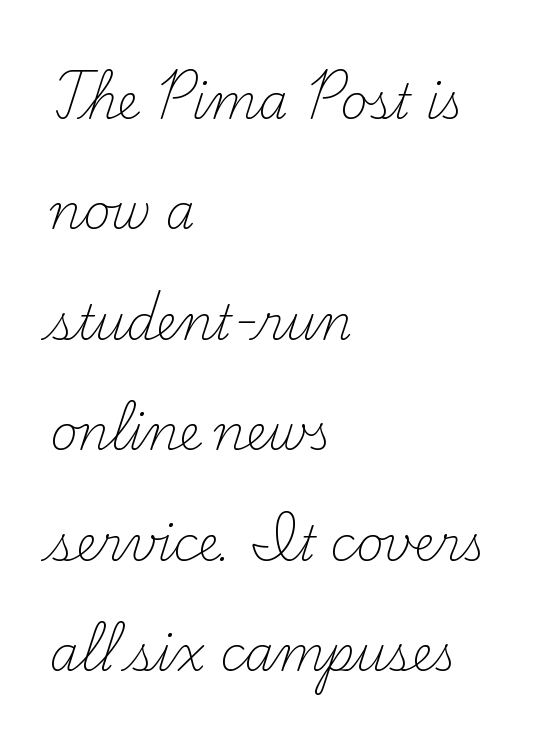
Q: Is the text bold? A: No.
Q: Is the text italic (slanted)? A: Yes.
Q: Is the text underlined? A: No.
Q: How is the paragraph aligned? A: Left-aligned.
Q: Is the spacing between letters normal or unusually wide? A: Normal.
Q: Is the spacing between lines tight, normal or loose? A: Loose.
Q: Width (condensed, normal, or wide)? A: Normal.
Q: Stroke contrast? A: Medium.
Q: x-height? A: Small.
Q: Monospaced? A: No.
